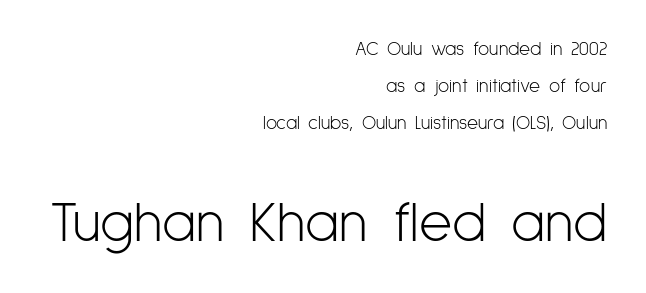
Q: Is the text bold? A: No.
Q: Is the text italic (slanted)? A: No, it is upright.
Q: Is the typeface a serif or a sans-serif typeface? A: Sans-serif.
Q: Is the text underlined? A: No.
Q: How is the paragraph aligned? A: Right-aligned.
Q: Is the spacing between letters normal or unusually wide? A: Normal.
Q: Is the spacing between lines tight, normal or loose? A: Loose.
Q: Which block of text is set in a larger size, the first (top) or the second (bottom)? A: The second (bottom) one.
Q: Width (condensed, normal, or wide)? A: Condensed.
Q: Stroke contrast? A: Low.
Q: x-height? A: Medium.
Q: Monospaced? A: No.
